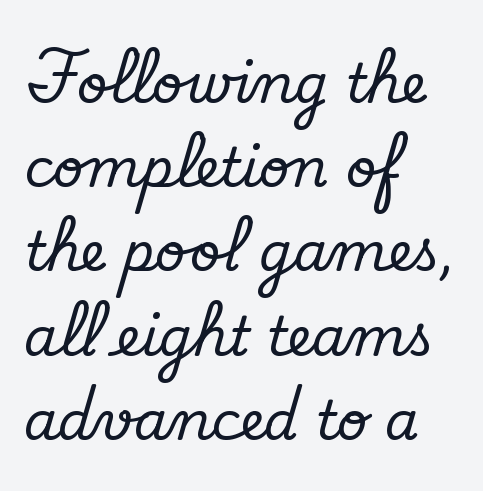
Q: Is the text italic (slanted)? A: Yes.
Q: Is the typeface a serif or a sans-serif typeface? A: Serif.
Q: Is the text underlined? A: No.
Q: How is the paragraph aligned? A: Left-aligned.
Q: Is the spacing between letters normal or unusually wide? A: Normal.
Q: Is the spacing between lines tight, normal or loose? A: Normal.
Q: Width (condensed, normal, or wide)? A: Normal.
Q: Stroke contrast? A: Low.
Q: x-height? A: Small.
Q: Monospaced? A: No.
